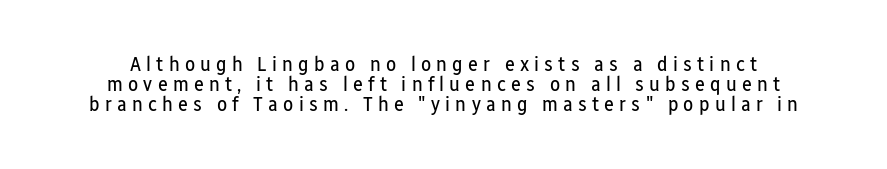
Quick note: not italic, upright. Horizontal bands of white between lines are thin slivers. The space beneath each line is pristine and unruled. Weight: not bold — regular or lighter.
